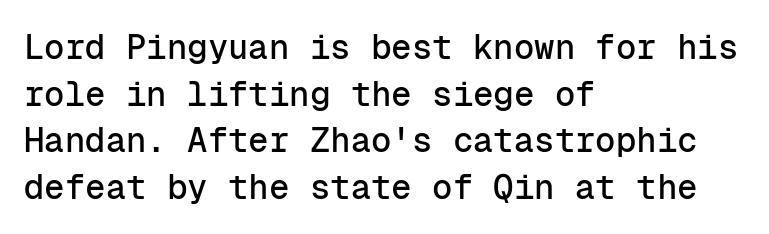
The image shows 34 px sans-serif type, upright, monospaced; set left-aligned, normal line spacing (1.37x), normal letter spacing, not underlined; low stroke contrast and a medium x-height.
